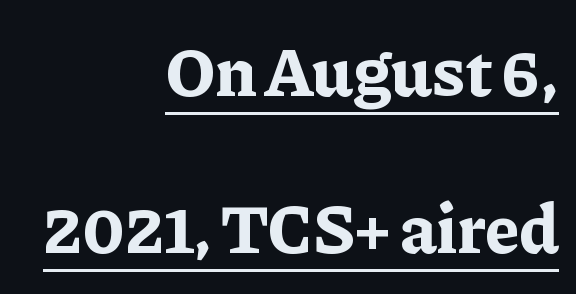
The typeface chosen for these lines features serifs. The passage shown is typed in a proportional face where columns would drift. Every row of glyphs terminates at an identical x-position on the right. If you drew a line through each stem, it would be perfectly vertical. The sample's only ornament is a line tracing under the words.
